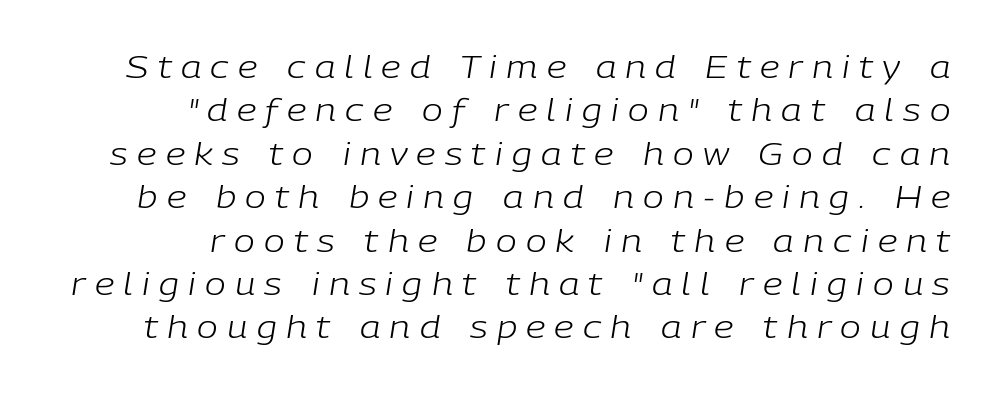
Q: Is the text bold? A: No.
Q: Is the text italic (slanted)? A: Yes, it leans right by about 9 degrees.
Q: Is the text underlined? A: No.
Q: How is the paragraph aligned? A: Right-aligned.
Q: Is the spacing between letters normal or unusually wide? A: Unusually wide.
Q: Is the spacing between lines tight, normal or loose? A: Normal.
Q: Width (condensed, normal, or wide)? A: Normal.
Q: Stroke contrast? A: Low.
Q: x-height? A: Medium.
Q: Monospaced? A: No.
